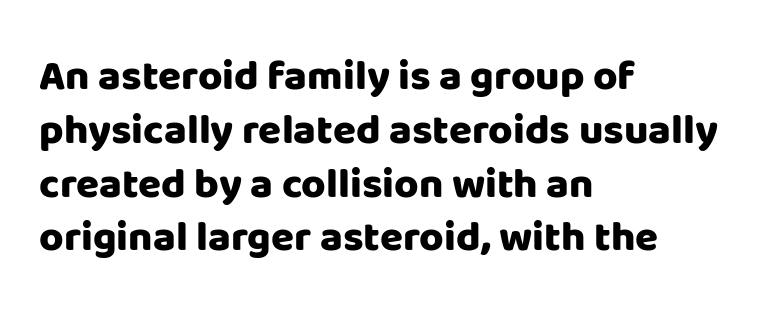
The lines in this sample share a left origin and differ only in where they stop. Each word holds together tightly as a unit, with standard inter-letter gaps. Spacing verdict: proportional, widths tailored to each character. Thick stems and heavy bowls — unmistakably bold. This is roman type, the default non-slanted kind.
